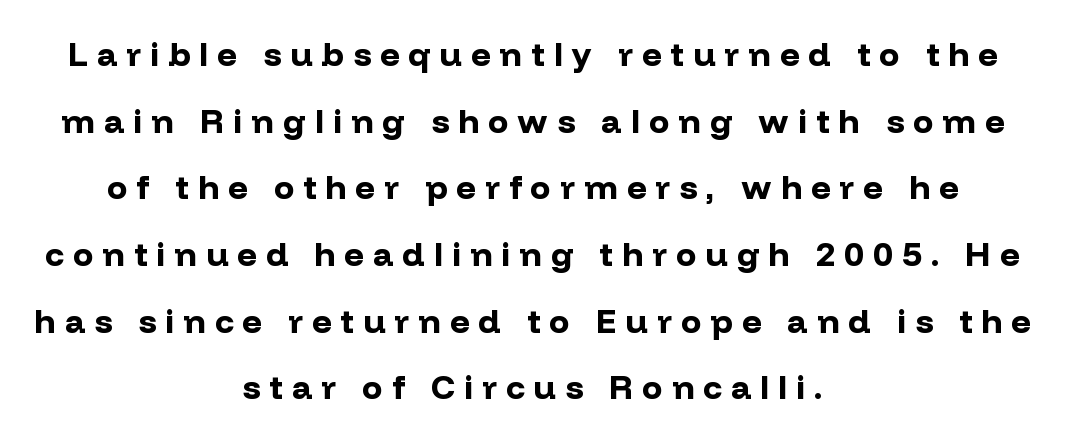
Letters rest on an invisible, unmarked baseline. Notice how the stems are strictly vertical — no italics here. Varying glyph widths throughout — classic text-font behaviour. Thick stems and heavy bowls — unmistakably bold. Inter-character spacing is expanded well beyond the font's built-in metrics.
